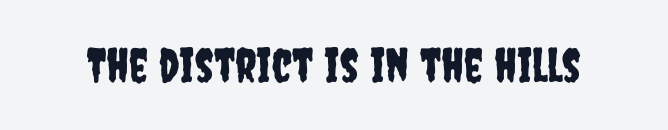
The image shows 47 px condensed sans-serif type, upright; set normal letter spacing, not underlined; low stroke contrast and a large x-height.
